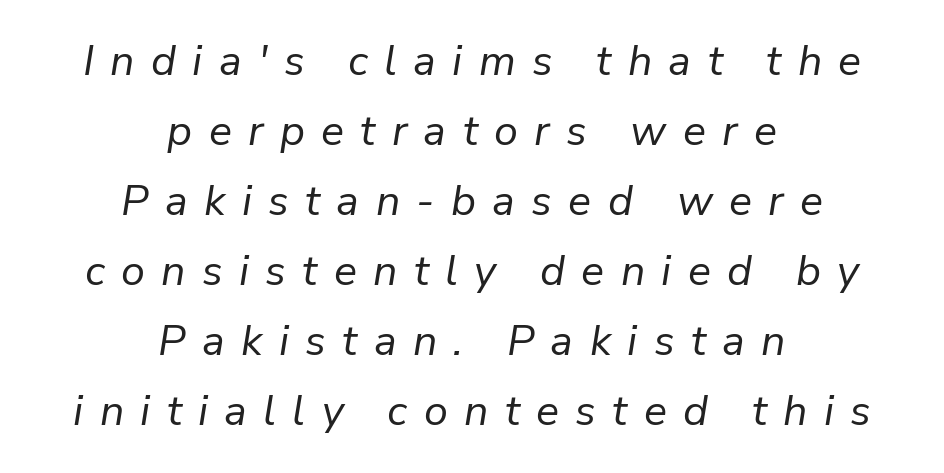
{"italic": "yes", "lean": "right", "slant_degrees": 9, "bold": "no", "weight": "regular", "width": "normal", "stroke_contrast": "low", "x_height": "medium", "monospaced": "no", "underline": "no", "align": "center", "line_spacing": "normal", "line_spacing_ratio": 1.63, "letter_spacing": "wide", "letter_spacing_em": 0.38, "glyph_px": 43}
